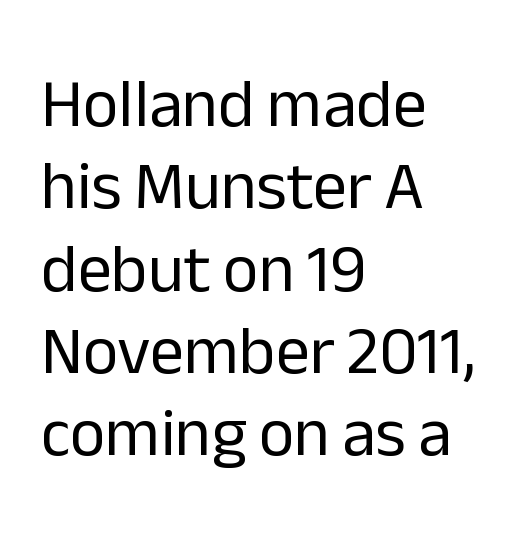
Q: Is the text bold? A: No.
Q: Is the text italic (slanted)? A: No, it is upright.
Q: Is the typeface a serif or a sans-serif typeface? A: Sans-serif.
Q: Is the text underlined? A: No.
Q: How is the paragraph aligned? A: Left-aligned.
Q: Is the spacing between letters normal or unusually wide? A: Normal.
Q: Width (condensed, normal, or wide)? A: Normal.
Q: Stroke contrast? A: Low.
Q: x-height? A: Medium.
Q: Monospaced? A: No.
